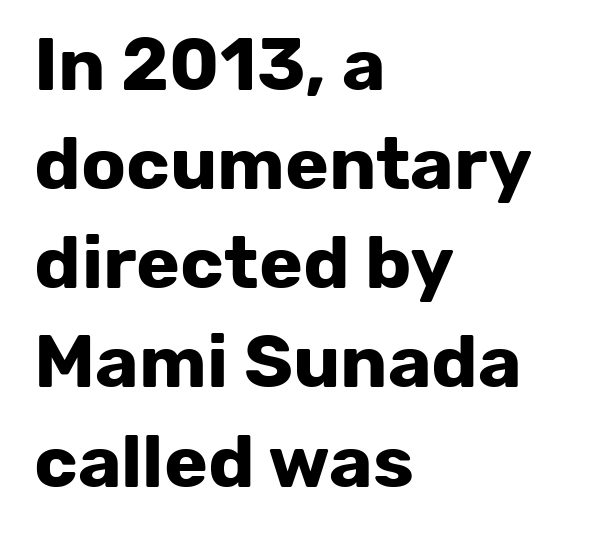
{"serif": "no", "italic": "no", "bold": "yes", "weight": "bold", "width": "normal", "stroke_contrast": "low", "x_height": "medium", "monospaced": "no", "underline": "no", "align": "left", "line_spacing": "normal", "line_spacing_ratio": 1.34, "letter_spacing": "normal", "letter_spacing_em": 0.0, "glyph_px": 74}
